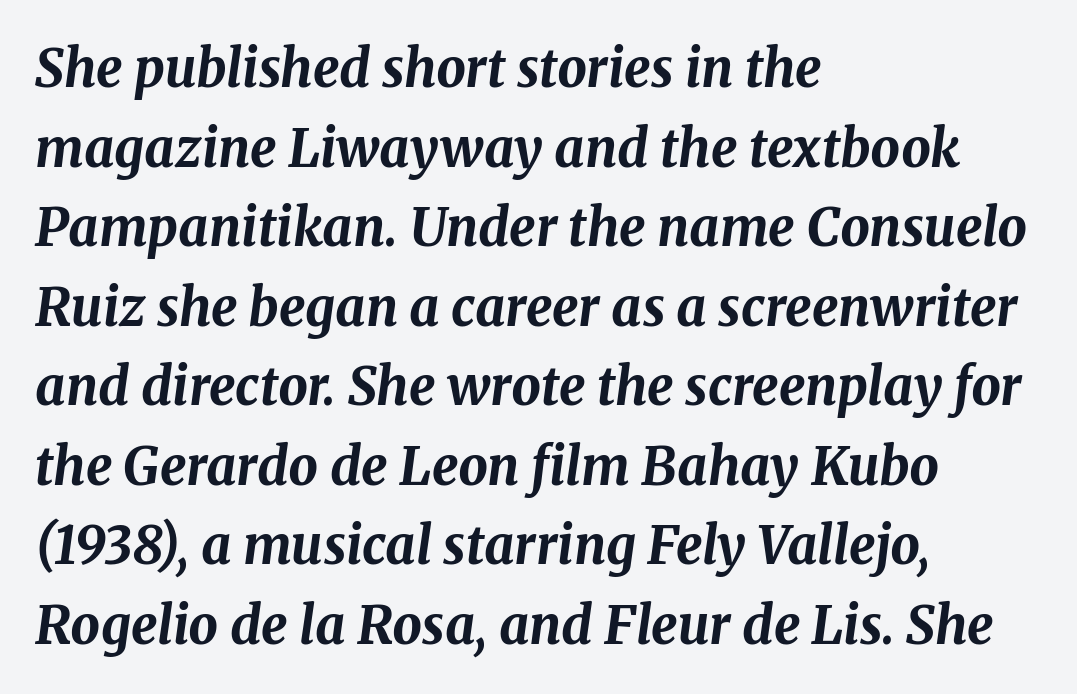
{"italic": "yes", "lean": "right", "slant_degrees": 8, "bold": "yes", "weight": "bold", "width": "normal", "stroke_contrast": "medium", "x_height": "medium", "monospaced": "no", "underline": "no", "align": "left", "line_spacing": "normal", "line_spacing_ratio": 1.53, "letter_spacing": "normal", "letter_spacing_em": 0.0, "glyph_px": 52}
